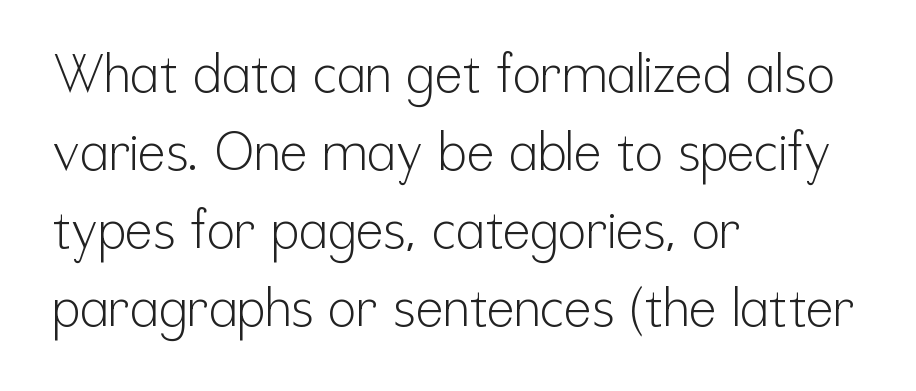
The image shows 52 px light, condensed sans-serif type, upright; set left-aligned, normal line spacing (1.5x), normal letter spacing, not underlined; low stroke contrast and a medium x-height.
